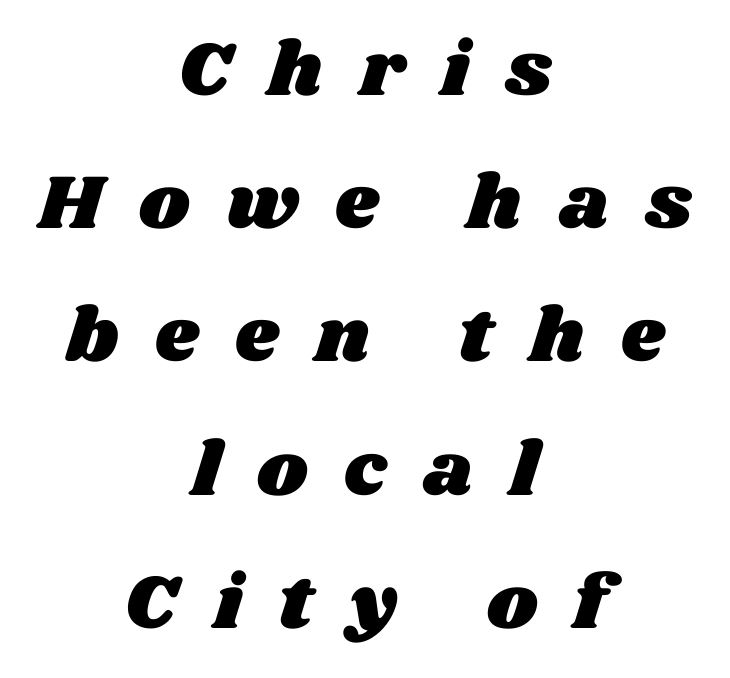
Each letter keeps its own natural width here, so spacing adapts to shape. You could only call the tracking loose — the letters float apart. If you folded the block vertically in half, each line would mirror itself in length. This rendering features lettering with no underline.
